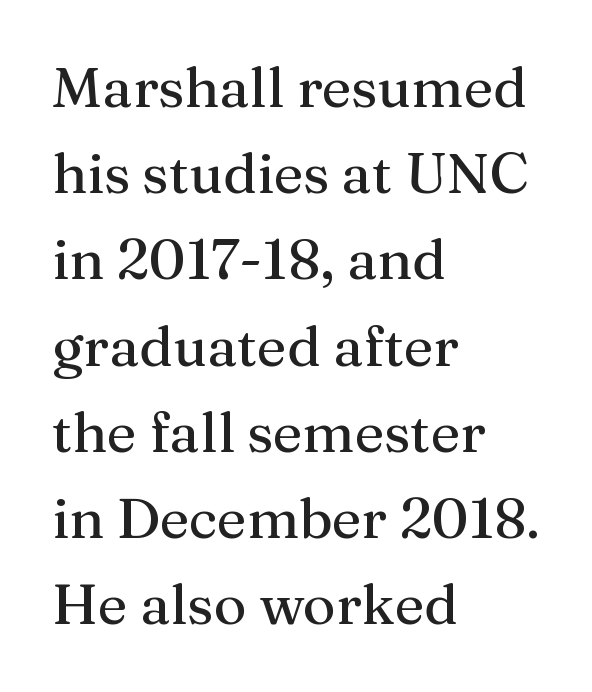
The image shows 56 px serif type, upright; set left-aligned, normal line spacing (1.54x), normal letter spacing, not underlined; medium stroke contrast and a medium x-height.
